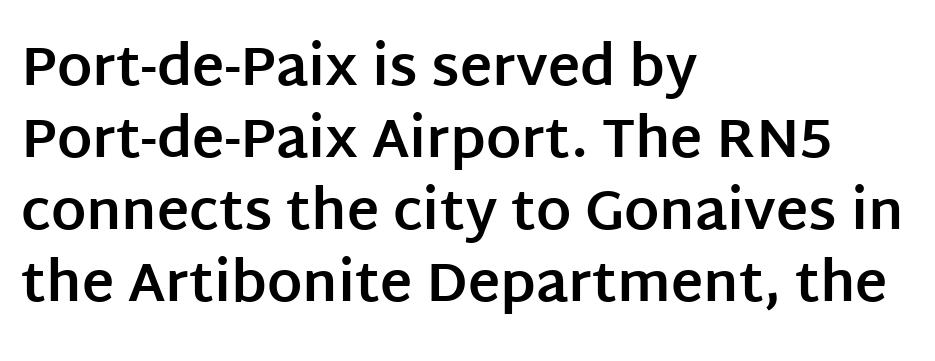
{"serif": "no", "italic": "no", "bold": "yes", "weight": "bold", "width": "normal", "stroke_contrast": "low", "x_height": "large", "monospaced": "no", "underline": "no", "align": "left", "line_spacing": "normal", "line_spacing_ratio": 1.31, "letter_spacing": "normal", "letter_spacing_em": 0.0, "glyph_px": 55}
